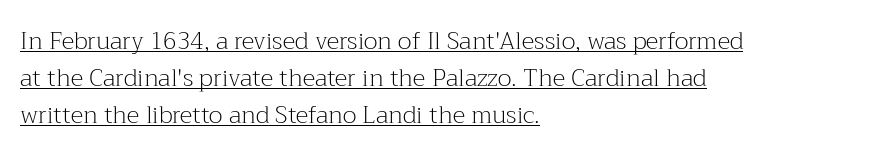
A typesetter would mark this as roman, not italic. The passage shown stacks its lines at a standard gap. The face used here appears with an underline applied. In CSS terms this would be text-align: left.
